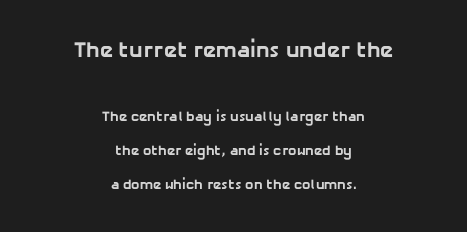
Larger block? The one above; the one below is distinctly smaller. These lines stack symmetrically, like a column narrowing and widening about its center. The typesetting leans heavy: a genuine bold. No word sits above an underline. Interline gaps are noticeably wide in this sample. The type is set solid horizontally, with unmodified tracking.
